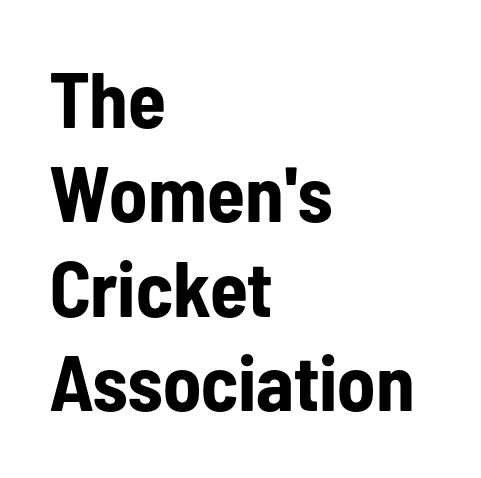
Q: Is the text bold? A: Yes.
Q: Is the text italic (slanted)? A: No, it is upright.
Q: Is the typeface a serif or a sans-serif typeface? A: Sans-serif.
Q: Is the text underlined? A: No.
Q: How is the paragraph aligned? A: Left-aligned.
Q: Is the spacing between letters normal or unusually wide? A: Normal.
Q: Width (condensed, normal, or wide)? A: Condensed.
Q: Stroke contrast? A: Low.
Q: x-height? A: Medium.
Q: Monospaced? A: No.
